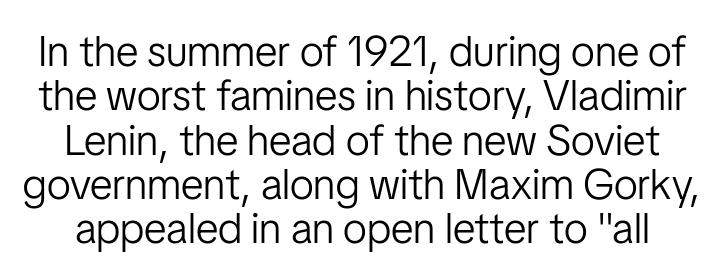
The image shows 43 px light, condensed sans-serif type, upright; set tight line spacing (1.03x), normal letter spacing, not underlined; low stroke contrast and a medium x-height.
